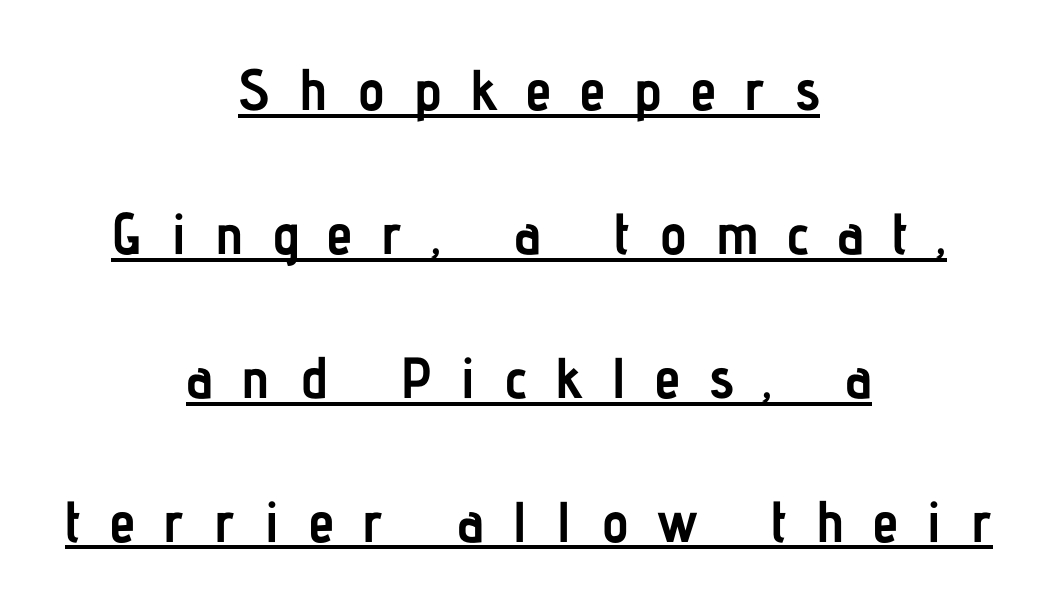
Casual observation: everything's sitting right in the middle. Chunky letters — that's bold for sure. How would I describe the line gaps? Wide and relaxed. Notice how the stems are strictly vertical — no italics here.
